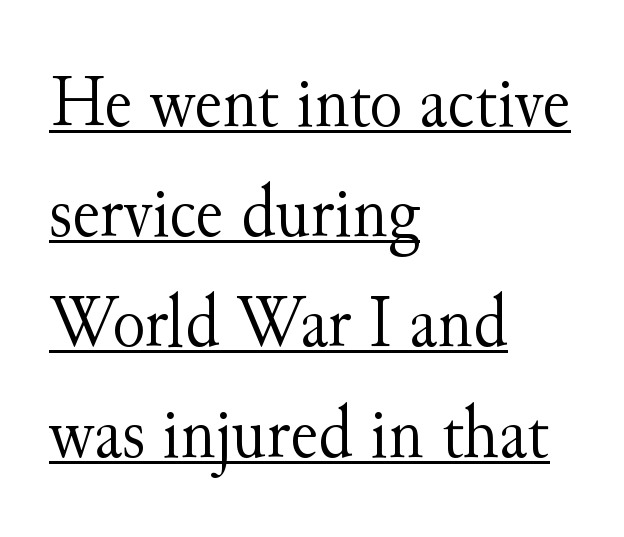
Do the characters align in a grid? No, the font is proportional. Emphasis is given by a line drawn under the lettering. This block has exactly the height ordinary leading produces. On a weight scale, this lands at 450 or below. I'd call this a serif setting — the letters wear small feet. Characters remain perfectly vertical along every line.
